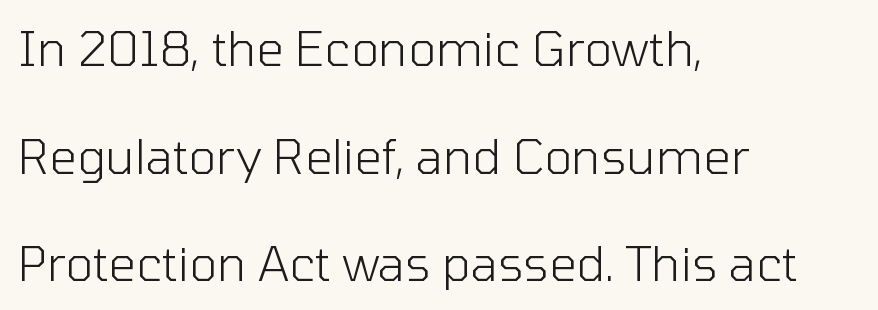
The image shows 48 px light sans-serif type, upright; set left-aligned, loose line spacing (2.24x), normal letter spacing, not underlined; low stroke contrast and a medium x-height.
